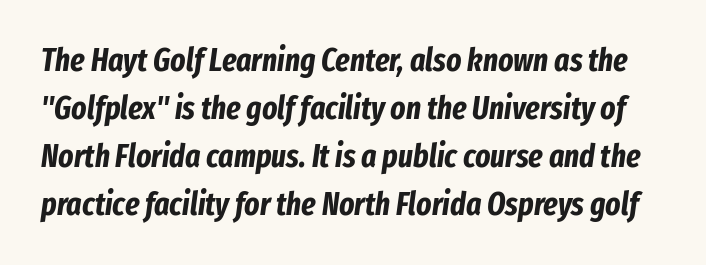
Decoration check: the copy has no underline. How would I describe the line gaps? Plain and ordinary. The rendering applies a slant to the glyphs. A full-strength bold gives these letters their thick strokes.
